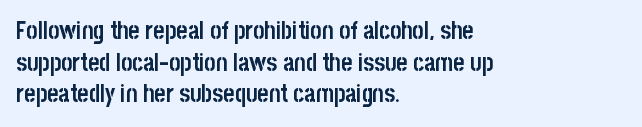
{"italic": "no", "bold": "yes", "underline": "no", "align": "left", "line_spacing": "normal", "line_spacing_ratio": 1.32, "letter_spacing": "normal", "letter_spacing_em": 0.0, "glyph_px": 24}
